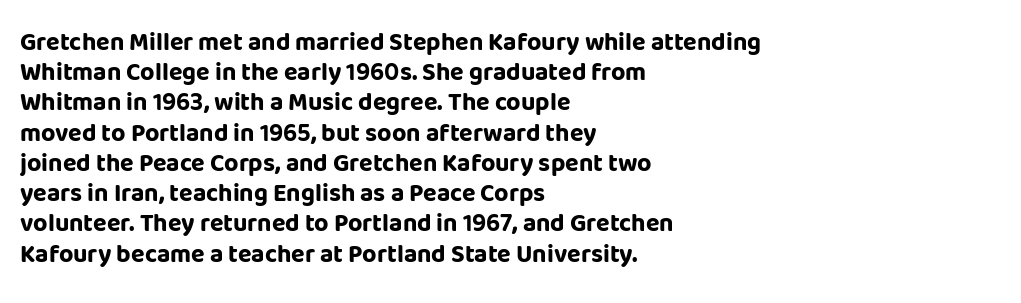
Q: Is the text bold? A: Yes.
Q: Is the text italic (slanted)? A: No, it is upright.
Q: Is the text underlined? A: No.
Q: How is the paragraph aligned? A: Left-aligned.
Q: Is the spacing between letters normal or unusually wide? A: Normal.
